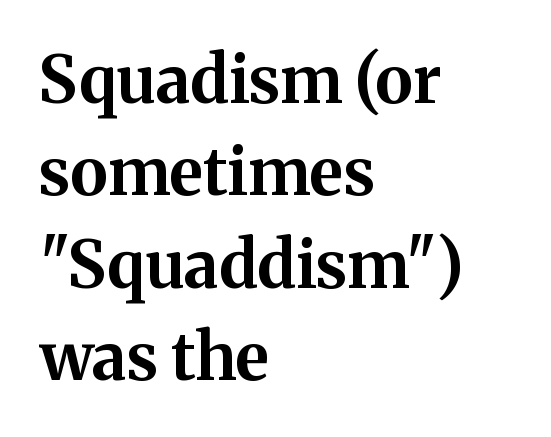
Every character sits straight up, as roman type does. What stands out about the letter spacing? Nothing — it is the standard amount. Here the designer chose a conventional face with non-uniform glyph widths. These lines stack with their left ends in a neat column. Plain, unruled lines of type.
